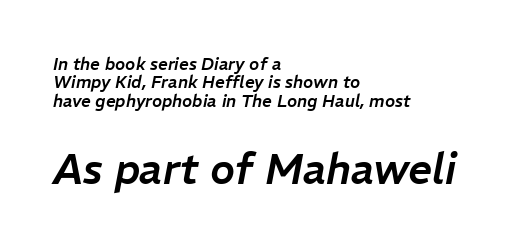
The image shows 42 px text type, italic (leaning right); set left-aligned, tight line spacing (1.08x), normal letter spacing, not underlined; the second (bottom) block is 2.47x larger; low stroke contrast and a medium x-height.
